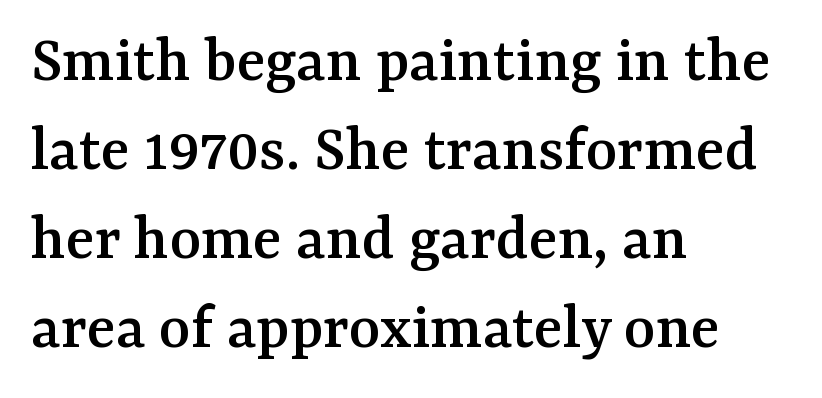
{"serif": "yes", "italic": "no", "width": "normal", "stroke_contrast": "medium", "x_height": "medium", "monospaced": "no", "underline": "no", "align": "left", "line_spacing": "normal", "line_spacing_ratio": 1.33, "letter_spacing": "normal", "letter_spacing_em": 0.0, "glyph_px": 67}
